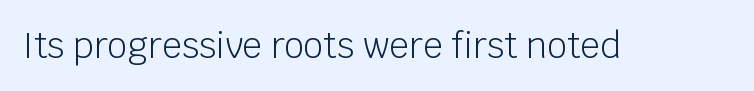
The glyphs are unaccompanied by any horizontal stroke below them. The strokes are not fattened; the text isn't bold. Posture: vertical. Compared with typical body copy, the letter spacing here is the same. Are there feet on the stems? There aren't — it's a sans.
